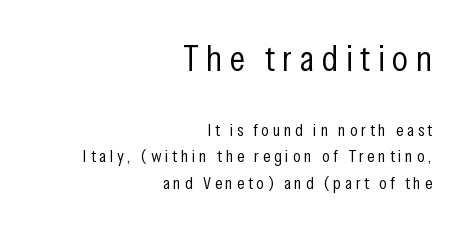
Q: Is the text bold? A: No.
Q: Is the text italic (slanted)? A: No, it is upright.
Q: Is the typeface a serif or a sans-serif typeface? A: Sans-serif.
Q: Is the text underlined? A: No.
Q: How is the paragraph aligned? A: Right-aligned.
Q: Is the spacing between letters normal or unusually wide? A: Unusually wide.
Q: Is the spacing between lines tight, normal or loose? A: Normal.
Q: Which block of text is set in a larger size, the first (top) or the second (bottom)? A: The first (top) one.
Q: Width (condensed, normal, or wide)? A: Condensed.
Q: Stroke contrast? A: Low.
Q: x-height? A: Medium.
Q: Monospaced? A: No.
